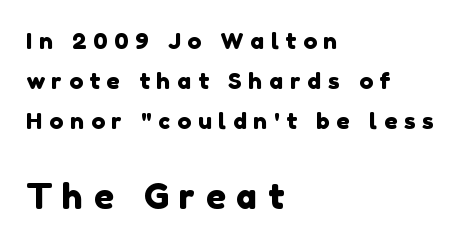
Block two is the big one; block one sits smaller above it. Underline: absent. The text was rendered using a sans face with plain stroke endings. The horizontal fit of the characters is loose and conspicuously gappy. Note the varied advance widths — an 'i' is clearly narrower than an 'm'. The passage is arranged the way most books set body copy — flush left.
